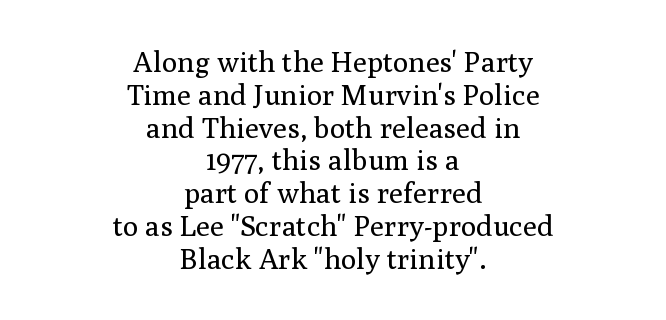
{"serif": "yes", "italic": "no", "bold": "no", "weight": "regular", "width": "normal", "stroke_contrast": "medium", "x_height": "medium", "monospaced": "no", "underline": "no", "align": "center", "line_spacing": "tight", "line_spacing_ratio": 1.13, "letter_spacing": "normal", "letter_spacing_em": 0.0, "glyph_px": 29}
